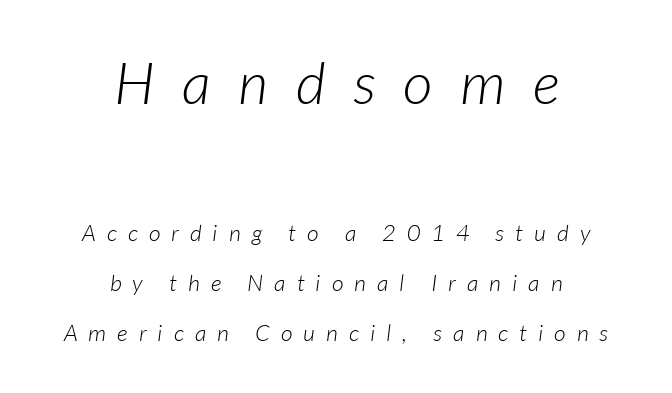
Q: Is the text bold? A: No.
Q: Is the text italic (slanted)? A: Yes, it leans right by about 7 degrees.
Q: Is the text underlined? A: No.
Q: How is the paragraph aligned? A: Centered.
Q: Is the spacing between letters normal or unusually wide? A: Unusually wide.
Q: Is the spacing between lines tight, normal or loose? A: Loose.
Q: Which block of text is set in a larger size, the first (top) or the second (bottom)? A: The first (top) one.
Q: Width (condensed, normal, or wide)? A: Normal.
Q: Stroke contrast? A: Low.
Q: x-height? A: Medium.
Q: Monospaced? A: No.
